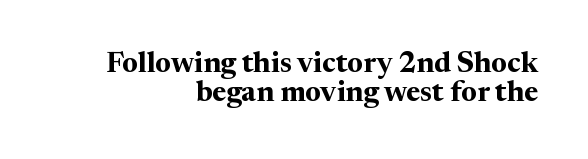
Are there feet on the stems? There are — it's a serif. The letters are bold, with thick, heavy strokes. This sample is right-justified, so line beginnings fall wherever the words allow. Cramped leading. Nothing unusual about the tracking: characters are spaced as the font intends. The letters advance in unequal steps, a hallmark of proportional type.
